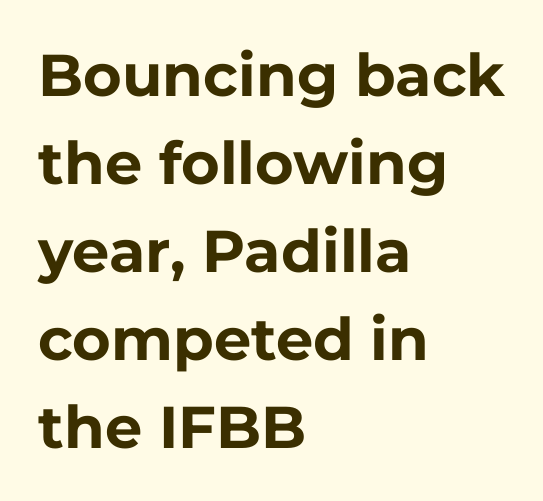
{"serif": "no", "italic": "no", "bold": "yes", "weight": "bold", "width": "normal", "stroke_contrast": "low", "x_height": "medium", "monospaced": "no", "underline": "no", "align": "left", "line_spacing": "normal", "line_spacing_ratio": 1.49, "letter_spacing": "normal", "letter_spacing_em": 0.0, "glyph_px": 59}
